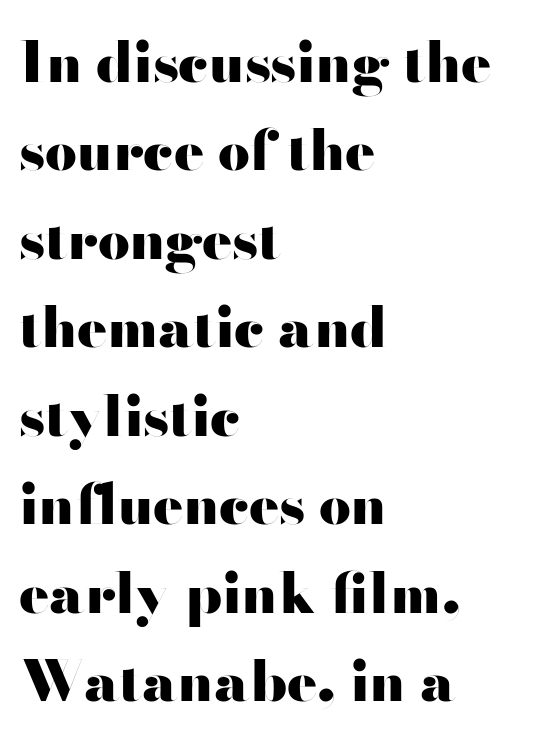
This sample has the flowing, uneven cadence of proportional lettering. A bare baseline throughout the passage. Each line starts at the same left margin while the right side varies. Regarding serifs, this sample does without them.
